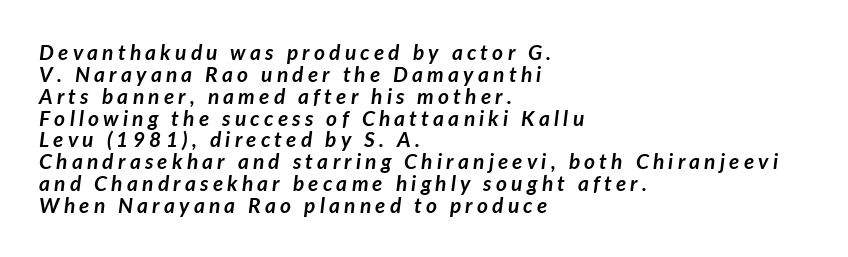
Q: Is the text bold? A: Yes.
Q: Is the text italic (slanted)? A: Yes, it leans right by about 7 degrees.
Q: Is the text underlined? A: No.
Q: How is the paragraph aligned? A: Left-aligned.
Q: Is the spacing between letters normal or unusually wide? A: Unusually wide.
Q: Is the spacing between lines tight, normal or loose? A: Tight.
